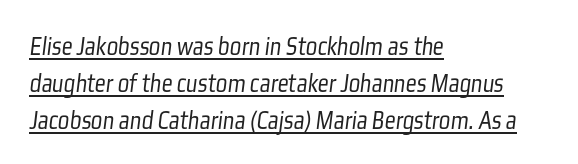
The characters are drawn with everyday or finer stroke widths. Horizontally, the lines are justified to the leading edge only. What stands out about the letter spacing? Nothing — it is the standard amount. Underlined type. Reading down the column, the eye jumps a familiar distance to each next line.
